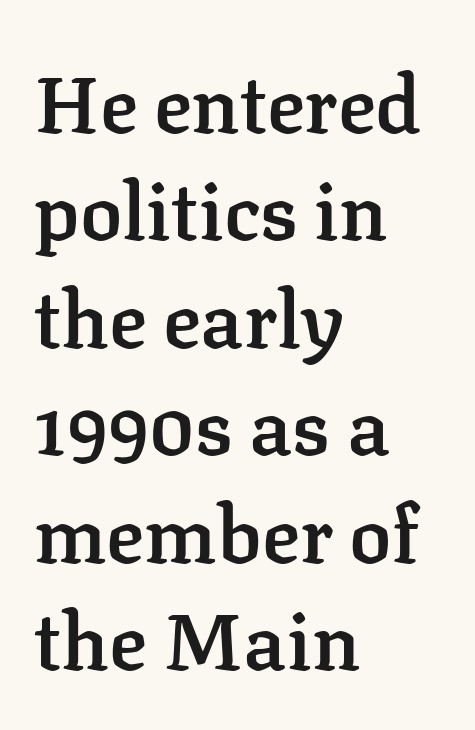
Every character sits straight up, as roman type does. The type is set solid horizontally, with unmodified tracking. In terms of weight, the rendering is demibold, just under bold. Look at the bottom of the vertical strokes: they flare into serifs here. These lines are set flush left with a ragged right edge.
